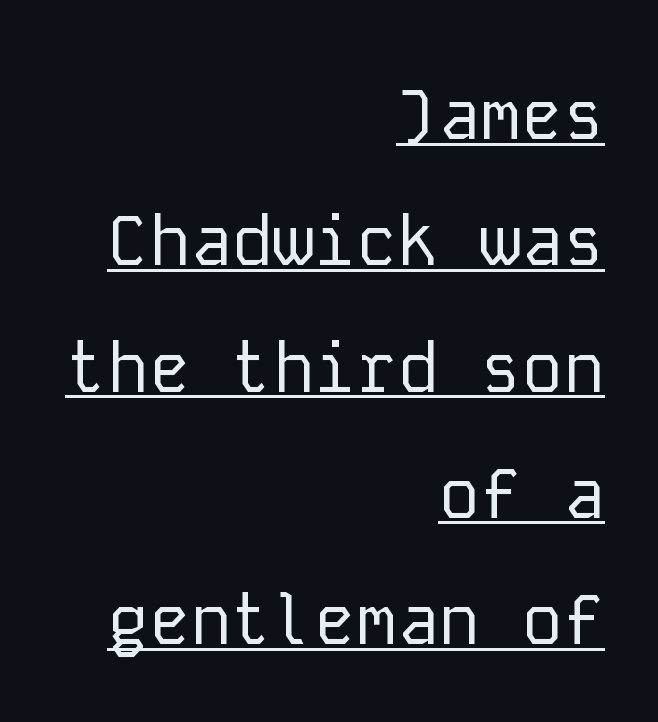
Casual observation: everything's shoved over to the right. Look at the bottom of the vertical strokes: they stop flat, with no serifs. Posture: vertical. The typesetting does not lean heavy: it is not bold. Beneath each row of characters lies a ruled line. Here the glyphs are tracked normally, forming tight word shapes.
